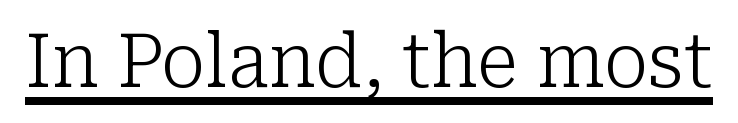
Q: Is the text bold? A: No.
Q: Is the text italic (slanted)? A: No, it is upright.
Q: Is the typeface a serif or a sans-serif typeface? A: Serif.
Q: Is the text underlined? A: Yes.
Q: Is the spacing between letters normal or unusually wide? A: Normal.
Q: Width (condensed, normal, or wide)? A: Normal.
Q: Stroke contrast? A: Low.
Q: x-height? A: Medium.
Q: Monospaced? A: No.
